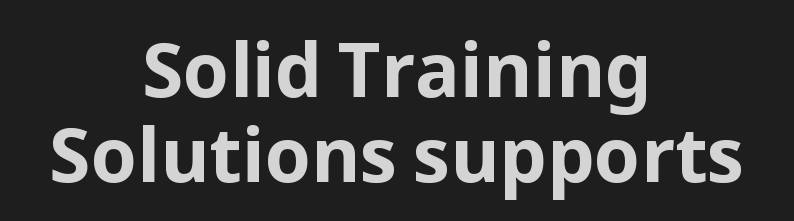
Has an underline been added? It has not. Nope, not italic — everything's standing straight. The text was rendered using a sans face with plain stroke endings. Its strokes are broad and dark, the hallmark of bold type. These lines keep a tight, regular rhythm from letter to letter. The lines are packed closely together with very little leading.
